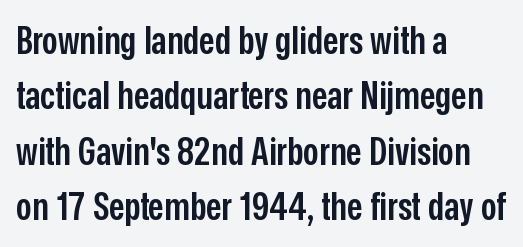
Each word holds together tightly as a unit, with standard inter-letter gaps. The rendering uses a semibold face; strokes are thickened but not to full bold. The rendering uses natural spacing where letterforms have individual widths. Teacher's note: observe the even left margin — that is flush-left alignment. The type family on display is of the sans-serif kind. No word sits above an underline.
